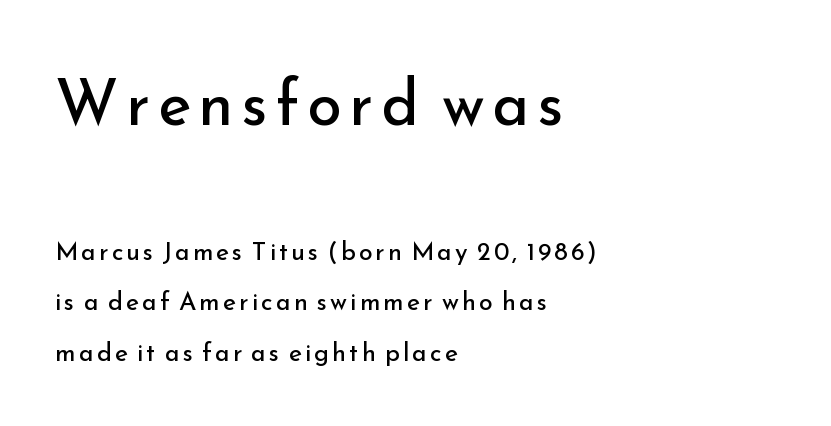
{"serif": "no", "italic": "no", "bold": "no", "weight": "regular", "width": "normal", "stroke_contrast": "low", "x_height": "small", "monospaced": "no", "underline": "no", "align": "left", "line_spacing": "loose", "line_spacing_ratio": 2.01, "larger_block": "first", "size_ratio": 2.52, "glyph_px": 63}
